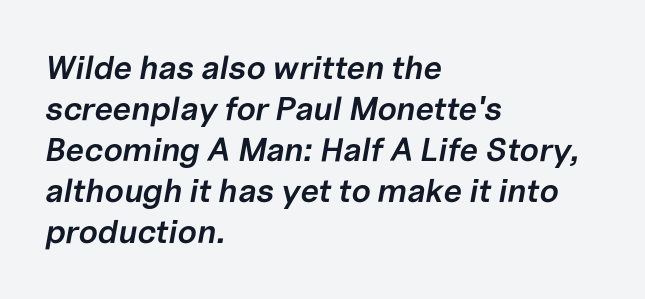
{"italic": "yes", "lean": "right", "slant_degrees": 10, "bold": "semi", "weight": "semibold", "width": "normal", "stroke_contrast": "low", "x_height": "medium", "monospaced": "no", "underline": "no", "align": "left", "line_spacing_ratio": 1.24, "letter_spacing": "normal", "letter_spacing_em": 0.0, "glyph_px": 33}
